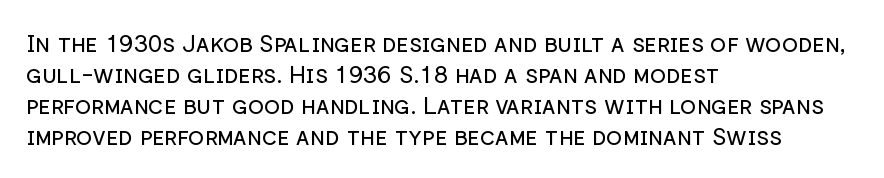
Q: Is the text bold? A: No.
Q: Is the text italic (slanted)? A: No, it is upright.
Q: Is the text underlined? A: No.
Q: How is the paragraph aligned? A: Left-aligned.
Q: Is the spacing between letters normal or unusually wide? A: Normal.
Q: Is the spacing between lines tight, normal or loose? A: Normal.
